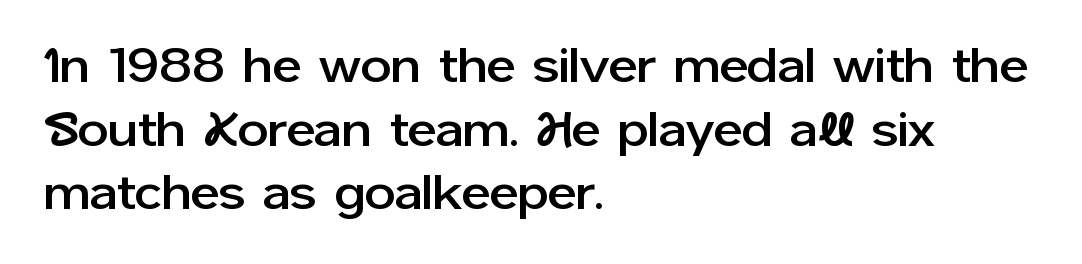
Serif or sans? Sans — the stroke terminals are bare. Posture: upright roman. Type without underlining. If you measured baseline to baseline, you'd find a middling distance. Proportional: the letters do not fall into vertical columns. These lines keep a tight, regular rhythm from letter to letter.
